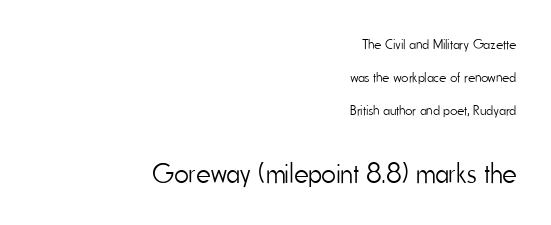
Q: Is the text bold? A: No.
Q: Is the text italic (slanted)? A: No, it is upright.
Q: Is the typeface a serif or a sans-serif typeface? A: Sans-serif.
Q: Is the text underlined? A: No.
Q: How is the paragraph aligned? A: Right-aligned.
Q: Is the spacing between letters normal or unusually wide? A: Normal.
Q: Is the spacing between lines tight, normal or loose? A: Loose.
Q: Which block of text is set in a larger size, the first (top) or the second (bottom)? A: The second (bottom) one.
Q: Width (condensed, normal, or wide)? A: Condensed.
Q: Stroke contrast? A: Low.
Q: x-height? A: Small.
Q: Monospaced? A: No.
